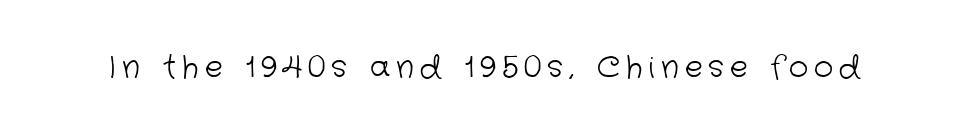
Q: Is the text bold? A: No.
Q: Is the typeface a serif or a sans-serif typeface? A: Sans-serif.
Q: Is the text underlined? A: No.
Q: Is the spacing between letters normal or unusually wide? A: Unusually wide.
Q: Width (condensed, normal, or wide)? A: Normal.
Q: Stroke contrast? A: Low.
Q: x-height? A: Medium.
Q: Monospaced? A: No.
